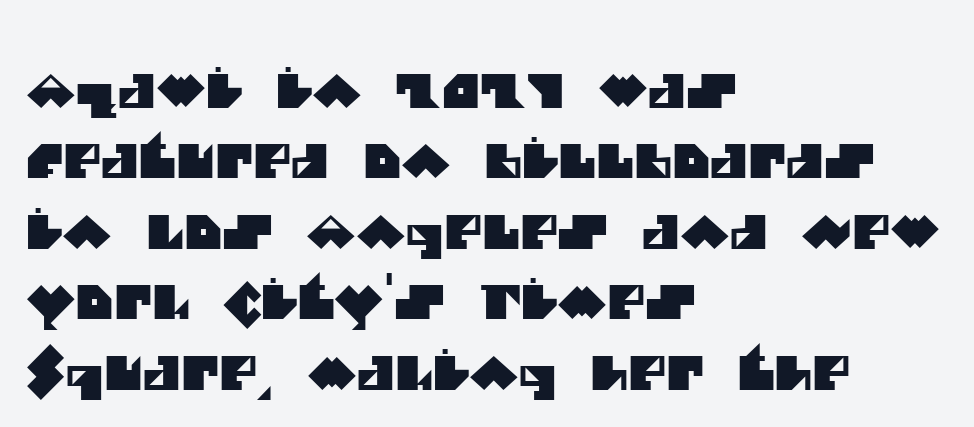
{"serif": "no", "width": "normal", "stroke_contrast": "medium", "x_height": "large", "monospaced": "no", "underline": "no", "align": "left", "line_spacing": "normal", "line_spacing_ratio": 1.53, "letter_spacing": "normal", "letter_spacing_em": 0.0, "glyph_px": 46}
